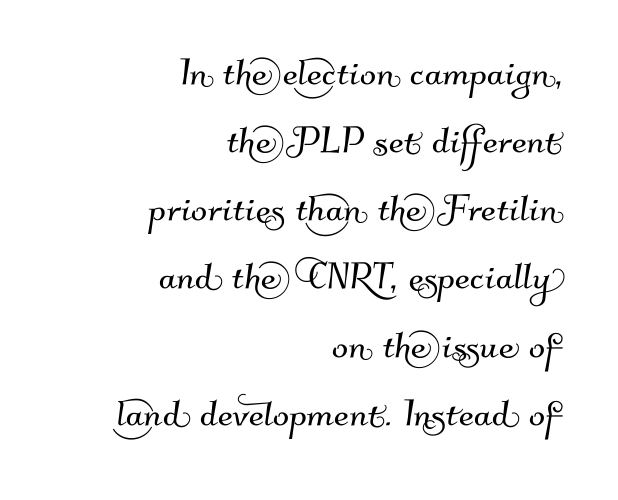
Quick note: underline off. Varying glyph widths throughout — classic text-font behaviour. The lines are quadded right. Grotesque or geometric, the face here clearly has no serifs.
